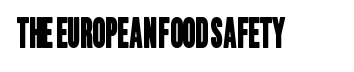
The image shows 39 px condensed sans-serif type; set normal letter spacing, not underlined; low stroke contrast and a large x-height.
